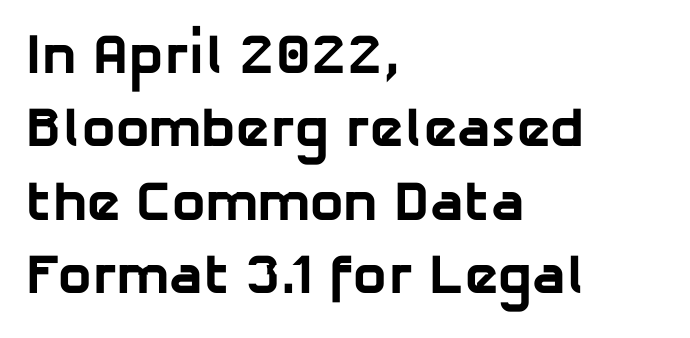
Q: Is the text bold? A: Yes.
Q: Is the typeface a serif or a sans-serif typeface? A: Sans-serif.
Q: Is the text underlined? A: No.
Q: How is the paragraph aligned? A: Left-aligned.
Q: Is the spacing between letters normal or unusually wide? A: Normal.
Q: Is the spacing between lines tight, normal or loose? A: Normal.
Q: Width (condensed, normal, or wide)? A: Normal.
Q: Stroke contrast? A: Low.
Q: x-height? A: Medium.
Q: Monospaced? A: No.
